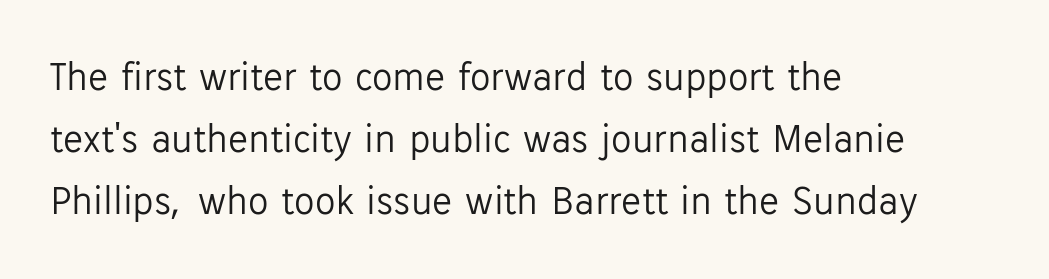
Q: Is the text bold? A: No.
Q: Is the text italic (slanted)? A: No, it is upright.
Q: Is the typeface a serif or a sans-serif typeface? A: Sans-serif.
Q: Is the text underlined? A: No.
Q: How is the paragraph aligned? A: Left-aligned.
Q: Is the spacing between letters normal or unusually wide? A: Normal.
Q: Is the spacing between lines tight, normal or loose? A: Normal.
Q: Width (condensed, normal, or wide)? A: Normal.
Q: Stroke contrast? A: Low.
Q: x-height? A: Medium.
Q: Monospaced? A: No.
